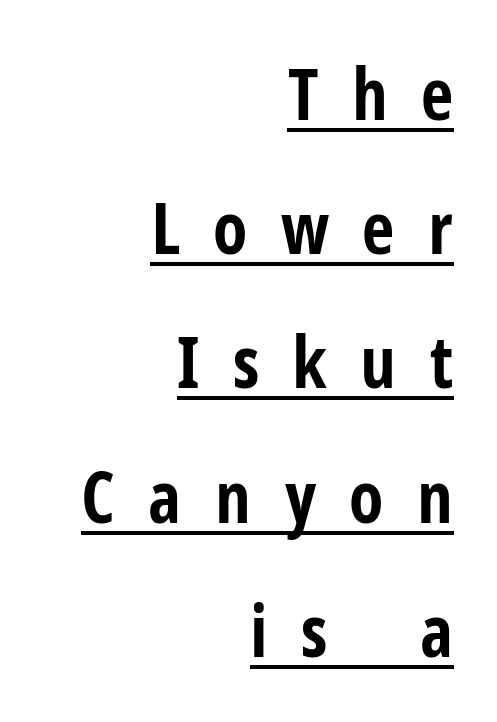
{"serif": "no", "italic": "no", "bold": "yes", "weight": "bold", "width": "condensed", "stroke_contrast": "low", "x_height": "medium", "monospaced": "no", "underline": "yes", "align": "right", "line_spacing_ratio": 1.89, "letter_spacing": "wide", "letter_spacing_em": 0.47, "glyph_px": 71}
